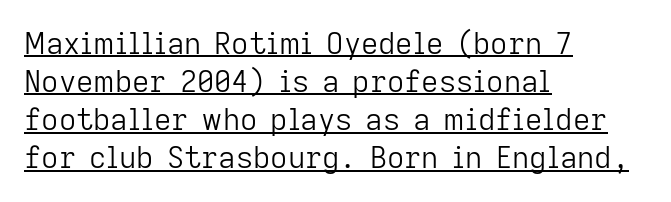
Q: Is the text bold? A: No.
Q: Is the text italic (slanted)? A: No, it is upright.
Q: Is the typeface a serif or a sans-serif typeface? A: Sans-serif.
Q: Is the text underlined? A: Yes.
Q: How is the paragraph aligned? A: Left-aligned.
Q: Is the spacing between letters normal or unusually wide? A: Normal.
Q: Is the spacing between lines tight, normal or loose? A: Normal.
Q: Width (condensed, normal, or wide)? A: Normal.
Q: Stroke contrast? A: Low.
Q: x-height? A: Medium.
Q: Monospaced? A: No.
